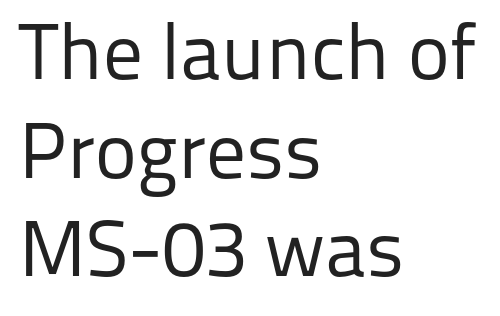
{"serif": "no", "italic": "no", "bold": "no", "weight": "regular", "width": "normal", "stroke_contrast": "low", "x_height": "medium", "monospaced": "no", "underline": "no", "align": "left", "line_spacing": "normal", "line_spacing_ratio": 1.25, "letter_spacing": "normal", "letter_spacing_em": 0.0, "glyph_px": 79}
